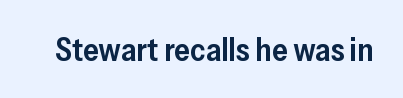
Q: Is the text bold? A: Semi-bold.
Q: Is the text italic (slanted)? A: No, it is upright.
Q: Is the typeface a serif or a sans-serif typeface? A: Sans-serif.
Q: Is the text underlined? A: No.
Q: Is the spacing between letters normal or unusually wide? A: Normal.
Q: Width (condensed, normal, or wide)? A: Normal.
Q: Stroke contrast? A: Low.
Q: x-height? A: Medium.
Q: Monospaced? A: No.
